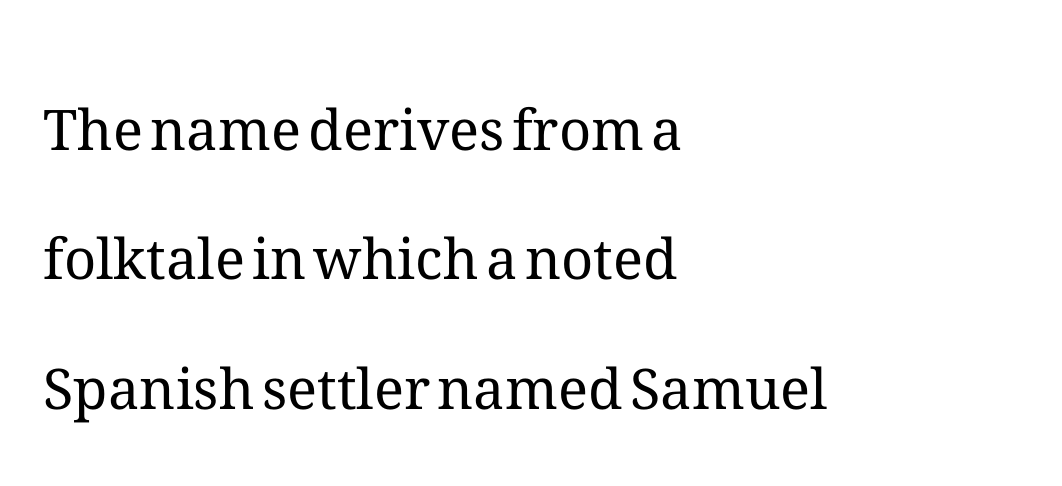
A light-to-regular cut is what we see here. Line starts are locked; line ends wander. The lines are spread far apart with generous leading. Nothing unusual about the tracking: characters are spaced as the font intends. The area under the type is left untouched. When letters stand straight like this, we call the style roman or upright.
